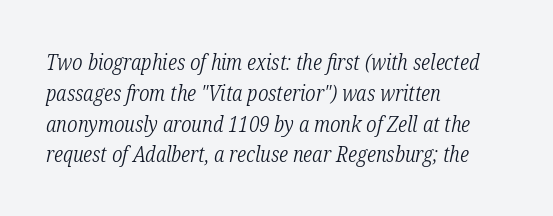
{"italic": "yes", "lean": "right", "slant_degrees": 12, "bold": "no", "underline": "no", "align": "left", "line_spacing": "normal", "line_spacing_ratio": 1.4, "letter_spacing": "normal", "letter_spacing_em": 0.0, "glyph_px": 22}
